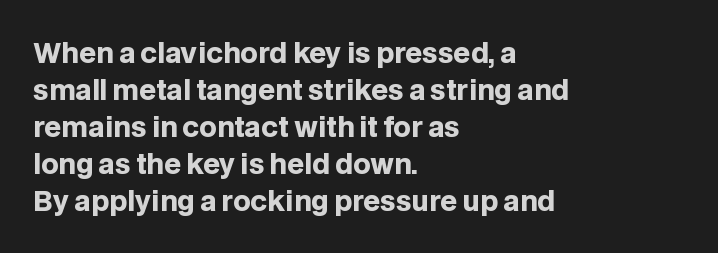
Q: Is the text bold? A: Yes.
Q: Is the text italic (slanted)? A: No, it is upright.
Q: Is the text underlined? A: No.
Q: How is the paragraph aligned? A: Left-aligned.
Q: Is the spacing between letters normal or unusually wide? A: Normal.
Q: Is the spacing between lines tight, normal or loose? A: Normal.
